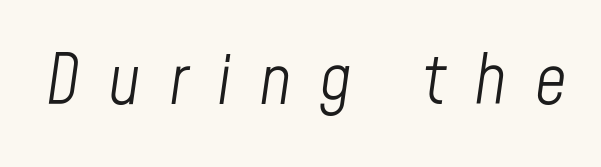
Q: Is the text bold? A: No.
Q: Is the text italic (slanted)? A: Yes, it leans right by about 8 degrees.
Q: Is the text underlined? A: No.
Q: Is the spacing between letters normal or unusually wide? A: Unusually wide.
Q: Width (condensed, normal, or wide)? A: Condensed.
Q: Stroke contrast? A: Low.
Q: x-height? A: Medium.
Q: Monospaced? A: No.
